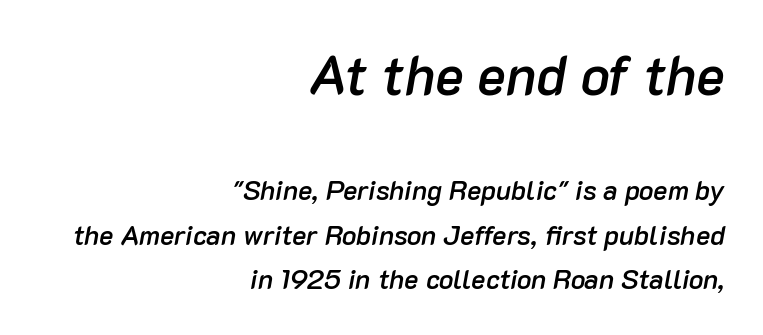
The emphasis by scale lands on block number one, above. The text carries the slant typical of an italic or oblique font. The type is set solid horizontally, with unmodified tracking. As a designer I'd log this as weight 600, semibold. A typesetter would call this proportional, since set widths differ per character.
